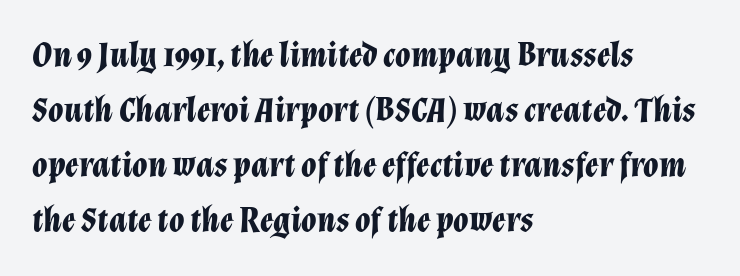
Q: Is the text bold? A: Yes.
Q: Is the text italic (slanted)? A: Yes, it leans right by about 12 degrees.
Q: Is the text underlined? A: No.
Q: How is the paragraph aligned? A: Left-aligned.
Q: Is the spacing between letters normal or unusually wide? A: Normal.
Q: Is the spacing between lines tight, normal or loose? A: Normal.
Q: Width (condensed, normal, or wide)? A: Normal.
Q: Stroke contrast? A: Low.
Q: x-height? A: Medium.
Q: Monospaced? A: No.
